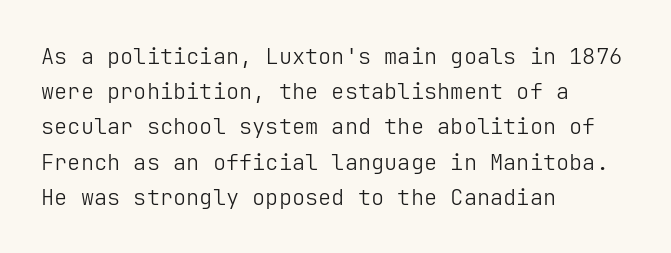
The image shows 22 px text type, upright; set left-aligned, normal line spacing (1.6x), normal letter spacing, not underlined.
